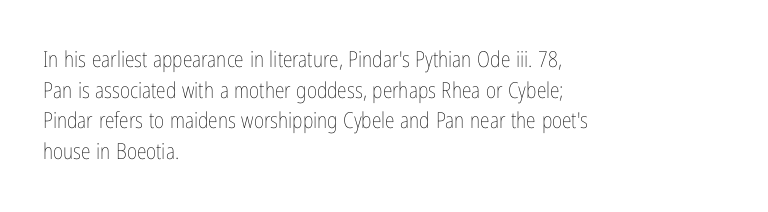
Q: Is the text bold? A: No.
Q: Is the text italic (slanted)? A: No, it is upright.
Q: Is the text underlined? A: No.
Q: How is the paragraph aligned? A: Left-aligned.
Q: Is the spacing between letters normal or unusually wide? A: Normal.
Q: Is the spacing between lines tight, normal or loose? A: Normal.
